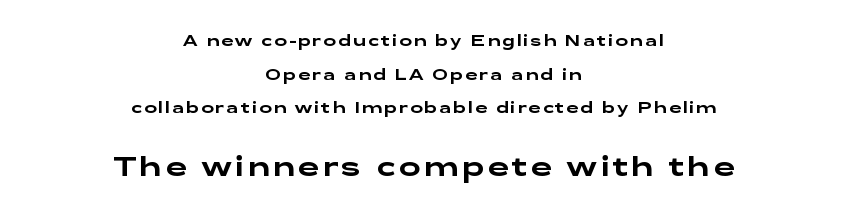
{"italic": "no", "underline": "no", "align": "center", "line_spacing": "loose", "line_spacing_ratio": 2.24, "larger_block": "second", "size_ratio": 1.73, "glyph_px": 26}
